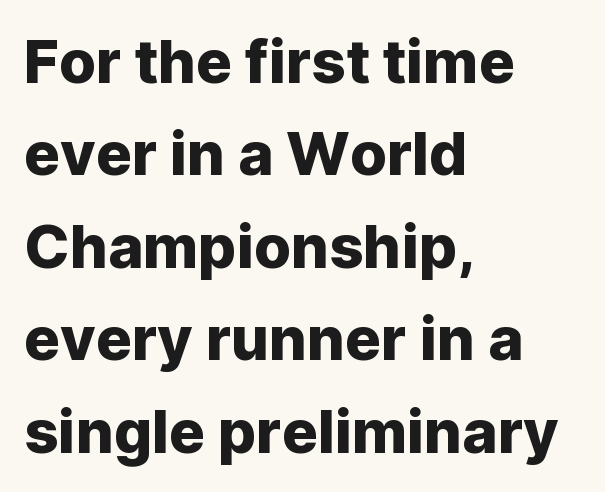
The image shows 60 px sans-serif type, upright; set left-aligned, normal line spacing (1.54x), normal letter spacing, not underlined; low stroke contrast and a medium x-height.
